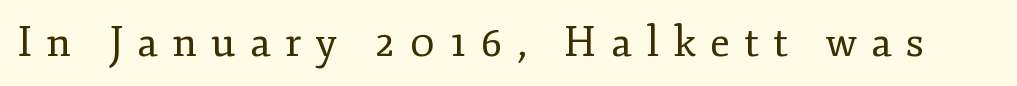
The image shows 41 px regular-weight serif type, upright; set unusually wide letter spacing (+0.35 em), not underlined; low stroke contrast and a small x-height.
